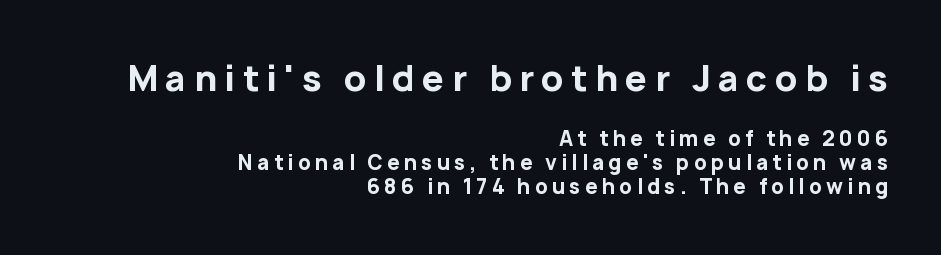
The image shows 35 px bold sans-serif type, upright; set right-aligned, line spacing 1.22x, unusually wide letter spacing (+0.21 em), not underlined; the first (top) block is 1.75x larger; low stroke contrast and a medium x-height.
